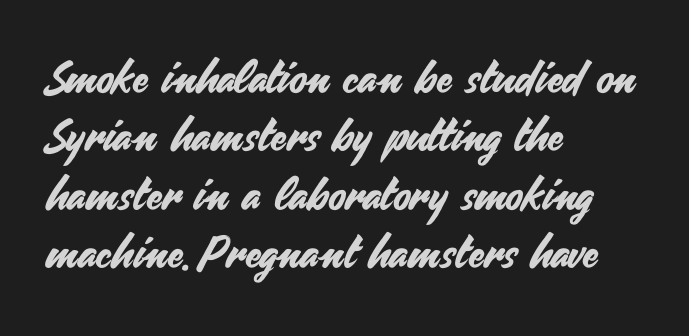
{"serif": "no", "width": "normal", "stroke_contrast": "medium", "x_height": "small", "monospaced": "no", "underline": "no", "align": "left", "line_spacing": "normal", "line_spacing_ratio": 1.3, "letter_spacing": "normal", "letter_spacing_em": 0.0, "glyph_px": 45}
